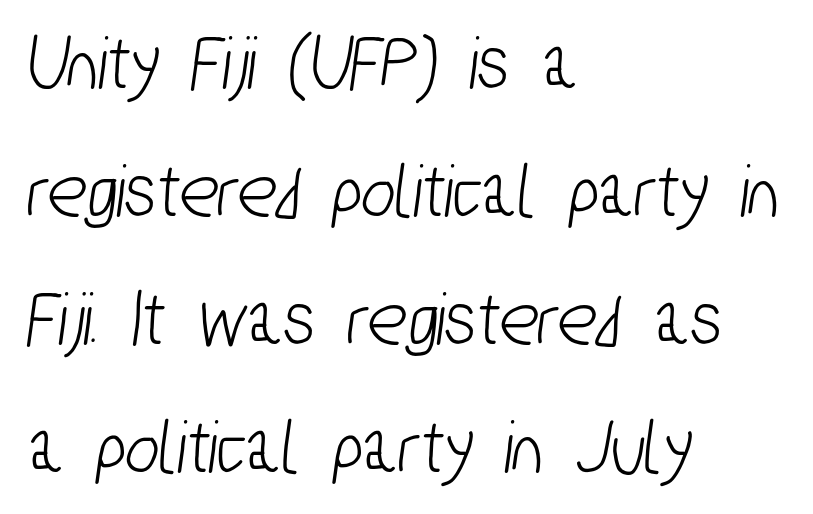
The image shows 80 px condensed sans-serif type; set left-aligned, normal line spacing (1.6x), normal letter spacing, not underlined; low stroke contrast and a medium x-height.
